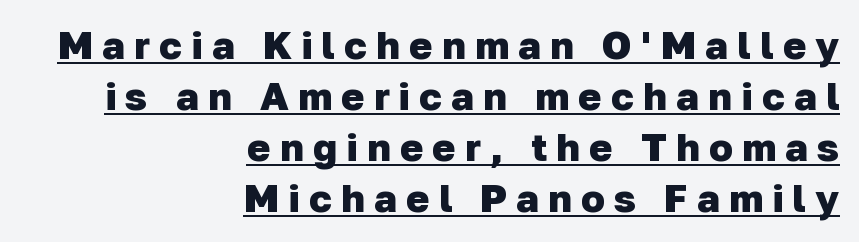
The image shows 39 px heavy sans-serif type; set right-aligned, normal line spacing (1.31x), unusually wide letter spacing (+0.24 em), underlined; low stroke contrast and a medium x-height.
